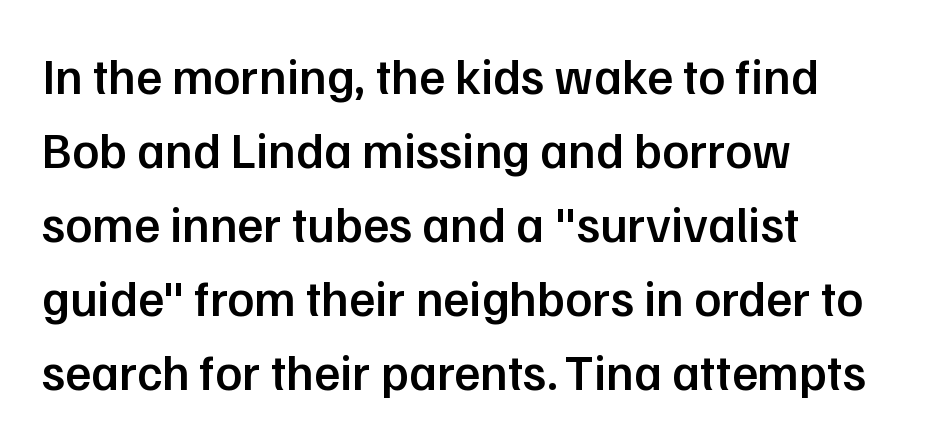
The image shows 50 px semibold sans-serif type, upright; set left-aligned, normal line spacing (1.48x), normal letter spacing, not underlined; low stroke contrast and a medium x-height.
